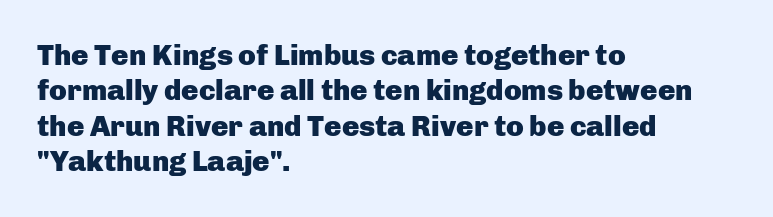
The image shows 29 px heavy sans-serif type, upright; set left-aligned, line spacing 1.22x, normal letter spacing, not underlined; low stroke contrast and a medium x-height.
